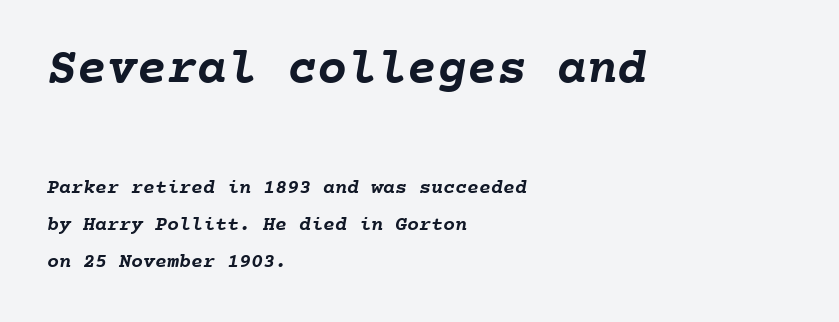
The image shows 50 px semibold type, monospaced; set left-aligned, line spacing 1.85x, normal letter spacing, not underlined; the first (top) block is 2.5x larger; low stroke contrast and a medium x-height.
